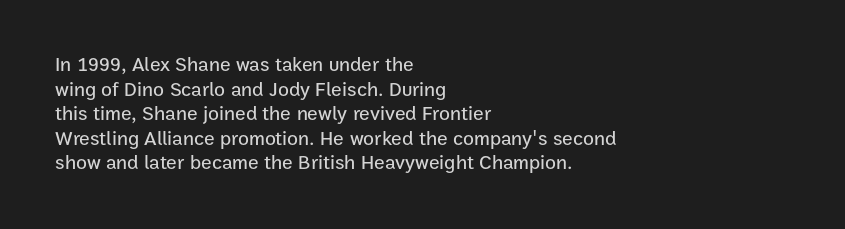
Q: Is the text italic (slanted)? A: No, it is upright.
Q: Is the text underlined? A: No.
Q: How is the paragraph aligned? A: Left-aligned.
Q: Is the spacing between letters normal or unusually wide? A: Normal.
